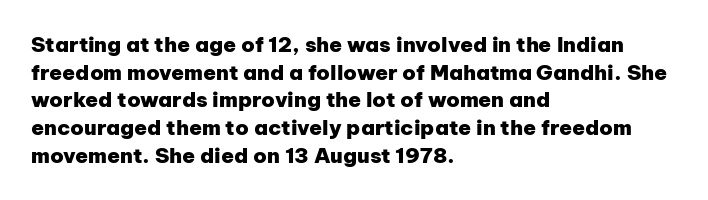
{"italic": "no", "bold": "yes", "underline": "no", "align": "left", "line_spacing": "normal", "line_spacing_ratio": 1.32, "letter_spacing": "normal", "letter_spacing_em": 0.0, "glyph_px": 21}
